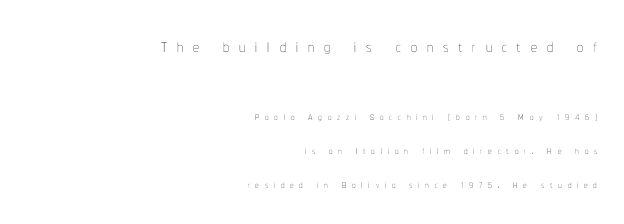
Q: Is the text bold? A: No.
Q: Is the text italic (slanted)? A: No, it is upright.
Q: Is the text underlined? A: No.
Q: How is the paragraph aligned? A: Right-aligned.
Q: Is the spacing between letters normal or unusually wide? A: Unusually wide.
Q: Is the spacing between lines tight, normal or loose? A: Loose.
Q: Which block of text is set in a larger size, the first (top) or the second (bottom)? A: The first (top) one.
